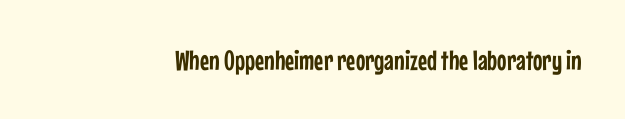
The image shows 28 px condensed sans-serif type, upright; set normal letter spacing, not underlined; low stroke contrast and a medium x-height.
